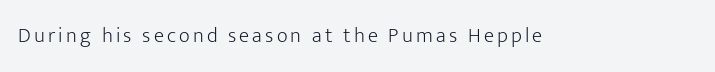
Q: Is the text bold? A: No.
Q: Is the text italic (slanted)? A: No, it is upright.
Q: Is the text underlined? A: No.
